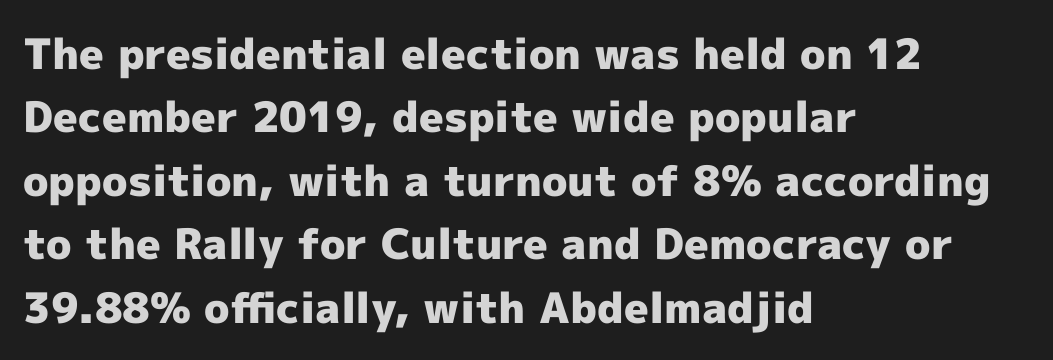
The gaps between neighbouring characters are ordinary and unremarkable. Does the leading feel generous? No, just average. The ragged edge is on the right, which tells us the setting is flush left. Do the characters align in a grid? No, the font is proportional. Characters remain perfectly vertical along every line. The font is running at its bold setting.
